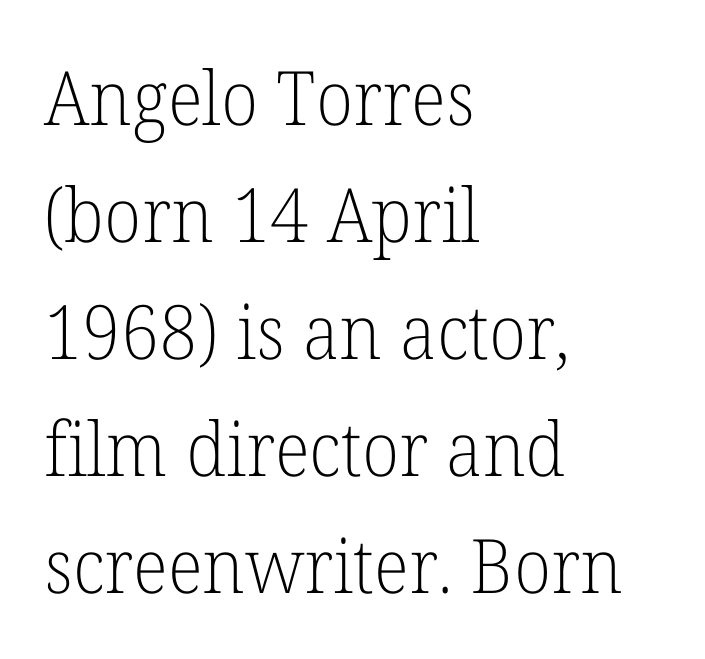
All the whitespace from short lines collects on the right. These lines are rendered in a variable-pitch font. Weight: not bold — regular or lighter. A typesetter would call this zero additional tracking. The lines sit at an ordinary, default distance from one another. Has an underline been added? It has not.
